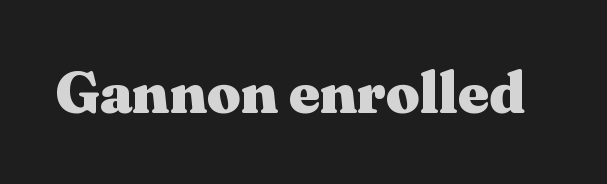
Q: Is the text bold? A: Yes.
Q: Is the text italic (slanted)? A: No, it is upright.
Q: Is the typeface a serif or a sans-serif typeface? A: Serif.
Q: Is the text underlined? A: No.
Q: Is the spacing between letters normal or unusually wide? A: Normal.
Q: Width (condensed, normal, or wide)? A: Wide.
Q: Stroke contrast? A: Medium.
Q: x-height? A: Medium.
Q: Monospaced? A: No.
